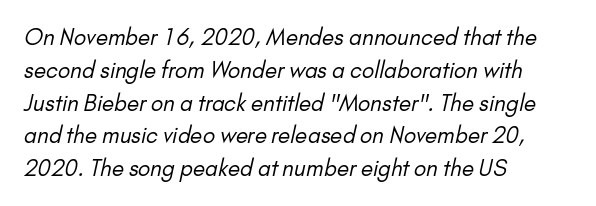
The space directly below the letters is spotless. Horizontal alignment here is leftward, the default for most running prose. This sample keeps an unexceptional amount of space between lines. Compared with typical body copy, the letter spacing here is the same. No extra ink here — the face is not bold.
